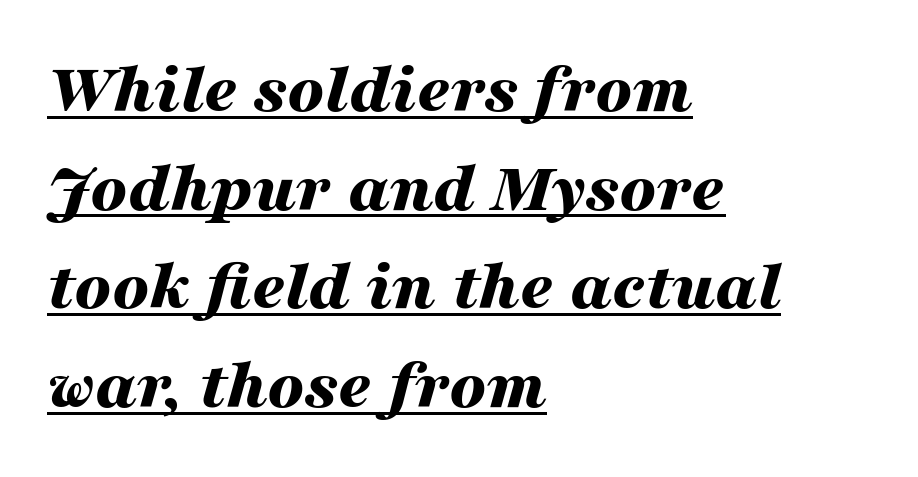
Looks like someone drew a line under every word here. Each letter keeps its own natural width here, so spacing adapts to shape. Each glyph is drawn with heavy, bold strokes. Italic: yes, the glyphs are oblique. Tracking value appears to be zero — textbook default spacing.
